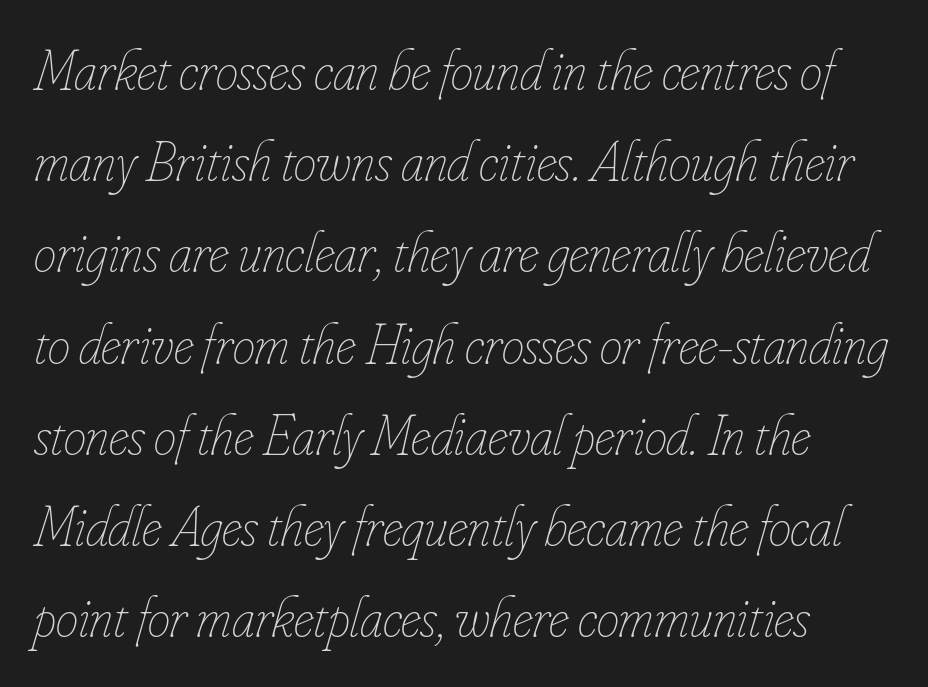
{"italic": "yes", "lean": "right", "slant_degrees": 16, "bold": "no", "weight": "thin", "width": "condensed", "stroke_contrast": "low", "x_height": "small", "monospaced": "no", "underline": "no", "line_spacing": "normal", "line_spacing_ratio": 1.6, "letter_spacing": "normal", "letter_spacing_em": 0.0, "glyph_px": 57}
